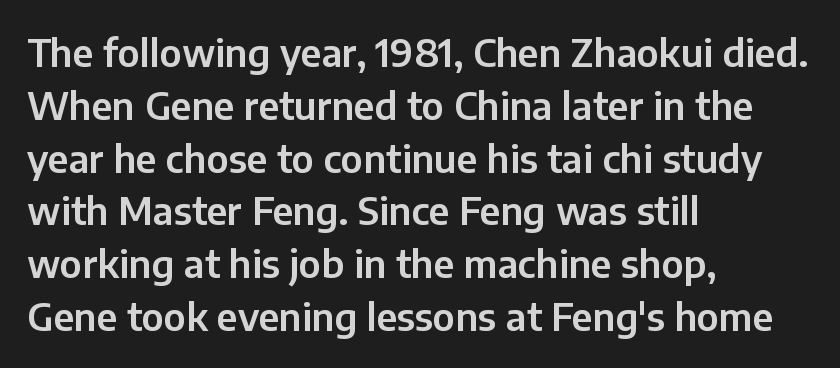
{"serif": "no", "italic": "no", "width": "normal", "stroke_contrast": "low", "x_height": "medium", "monospaced": "no", "underline": "no", "align": "left", "line_spacing": "normal", "line_spacing_ratio": 1.39, "letter_spacing": "normal", "letter_spacing_em": 0.0, "glyph_px": 38}
